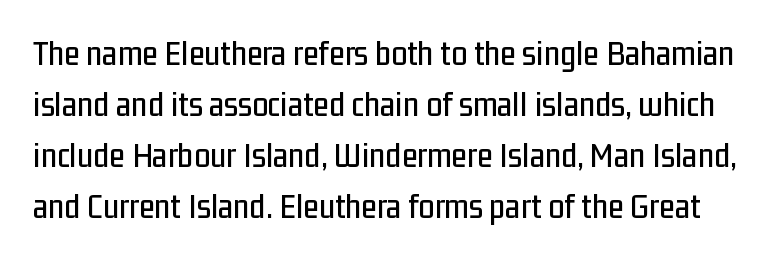
The image shows 36 px condensed sans-serif type, upright; set normal line spacing (1.42x), normal letter spacing, not underlined; low stroke contrast and a medium x-height.
